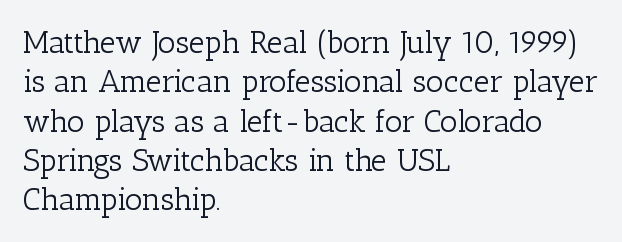
Q: Is the text bold? A: No.
Q: Is the text italic (slanted)? A: No, it is upright.
Q: Is the typeface a serif or a sans-serif typeface? A: Serif.
Q: Is the text underlined? A: No.
Q: How is the paragraph aligned? A: Left-aligned.
Q: Is the spacing between letters normal or unusually wide? A: Normal.
Q: Is the spacing between lines tight, normal or loose? A: Normal.
Q: Width (condensed, normal, or wide)? A: Normal.
Q: Stroke contrast? A: Low.
Q: x-height? A: Medium.
Q: Monospaced? A: No.
